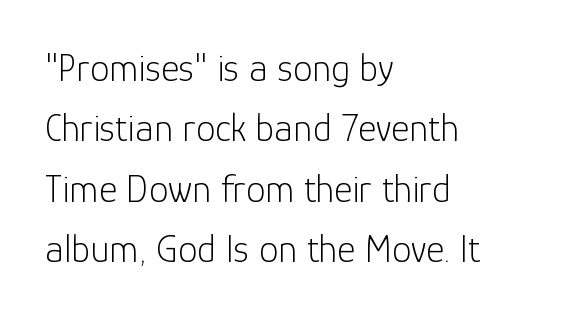
The image shows 39 px light sans-serif type, upright; set left-aligned, normal line spacing (1.55x), normal letter spacing, not underlined; low stroke contrast and a medium x-height.
